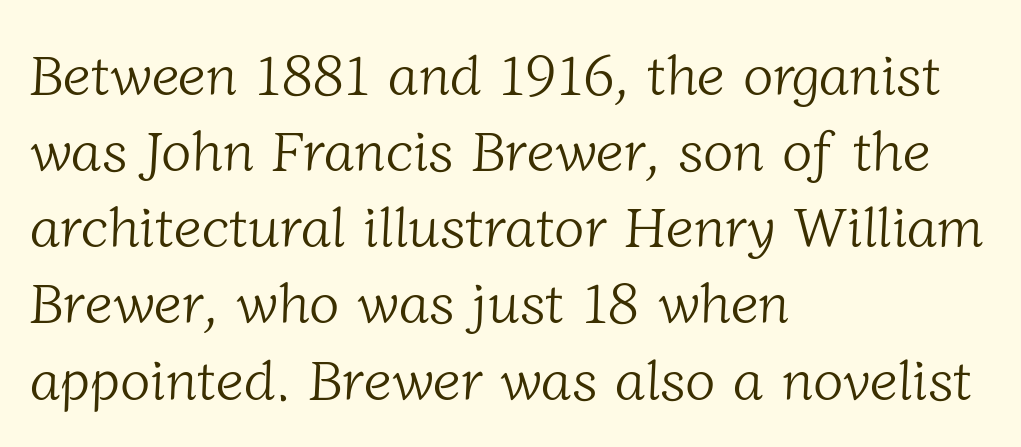
The image shows 56 px light serif type; set left-aligned, normal line spacing (1.36x), normal letter spacing, not underlined; low stroke contrast and a medium x-height.
